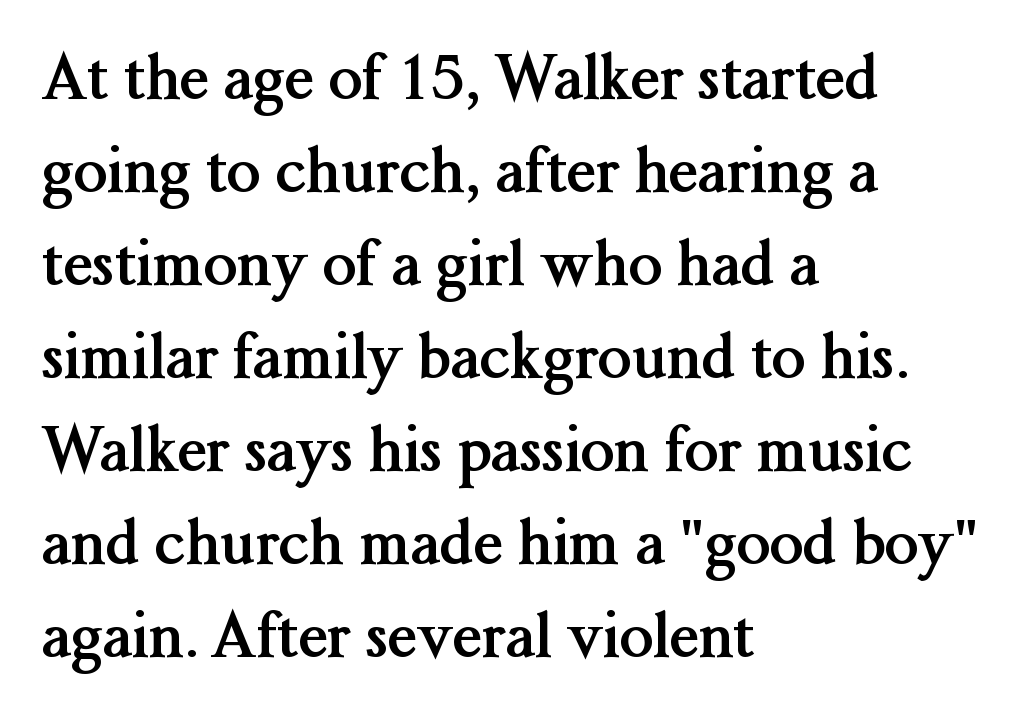
The passage shown is not underscored anywhere. The text was rendered using a seriffed face with decorative stroke endings. The space between consecutive lines is moderate. Look at the stroke-to-counter ratio: heavy, a bold.
